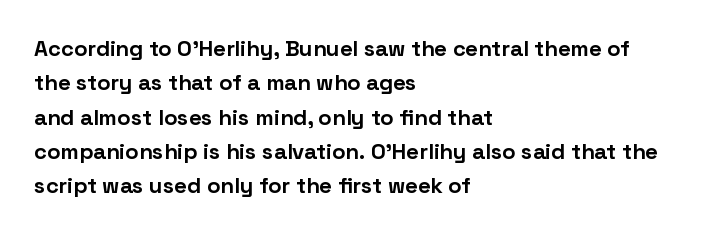
{"italic": "no", "bold": "yes", "underline": "no", "align": "left", "line_spacing": "normal", "line_spacing_ratio": 1.56, "letter_spacing": "normal", "letter_spacing_em": 0.0, "glyph_px": 22}
